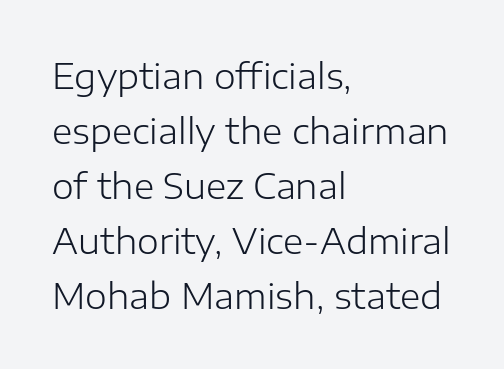
{"serif": "no", "italic": "no", "bold": "no", "weight": "light", "width": "normal", "stroke_contrast": "low", "x_height": "medium", "monospaced": "no", "underline": "no", "align": "left", "line_spacing": "normal", "line_spacing_ratio": 1.57, "letter_spacing": "normal", "letter_spacing_em": 0.0, "glyph_px": 35}
